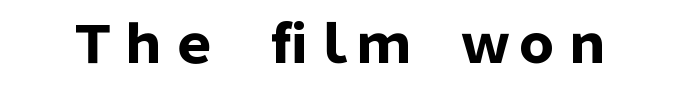
Style check: upright. Note the varied advance widths — an 'i' is clearly narrower than an 'm'. In terms of letterspacing, this is plain default setting. Has an underline been added? It has not. Is the type bold? Yes — the strokes are clearly thick and heavy. Nope, no serifs anywhere on these letters.
